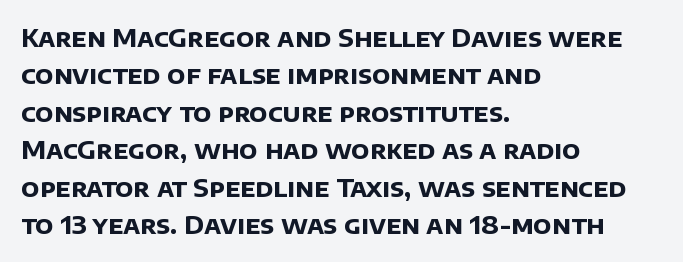
The glyphs have the mass of a bold cut. The vertical gap from one line to the next is medium. The passage shown is not underscored anywhere. Default kerning and tracking; the words read as compact shapes. Line starts are locked; line ends wander.
